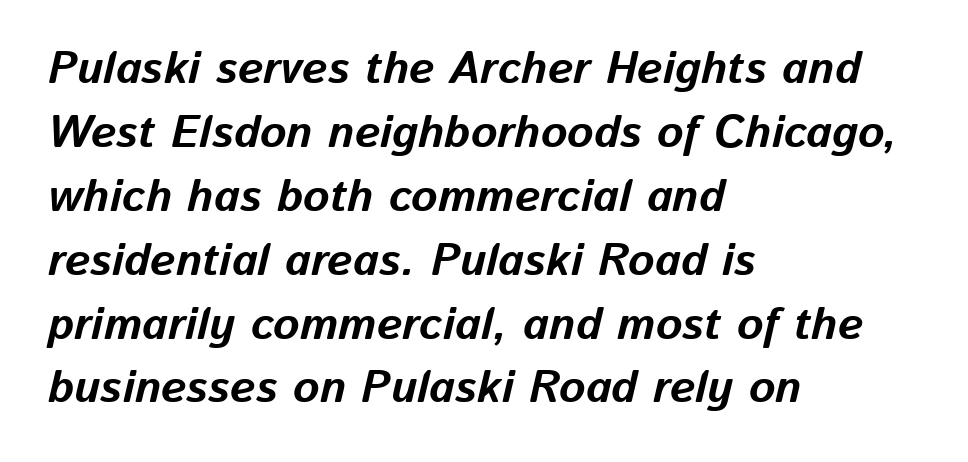
Is the type slanted? Yes — the strokes lean at a clear angle. Quick note: interline space is typical. The passage is arranged the way most books set body copy — flush left. In terms of weight, the rendering is a true, heavy bold. Here the glyphs are tracked normally, forming tight word shapes. Each letter keeps its own natural width here, so spacing adapts to shape.
